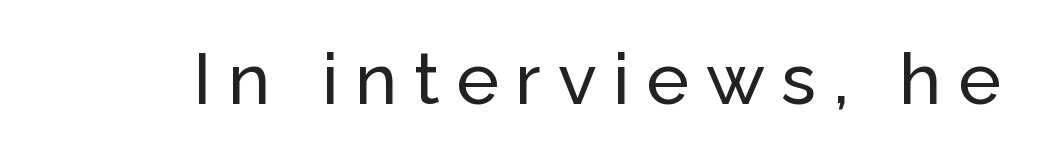
The passage shown is typed in a proportional face where columns would drift. A clean baseline with only descenders dipping below it. If you drew a line through each stem, it would be perfectly vertical. Between one letter and the next there's a generous, obvious gap. The glyphs in this specimen are sans serif.
